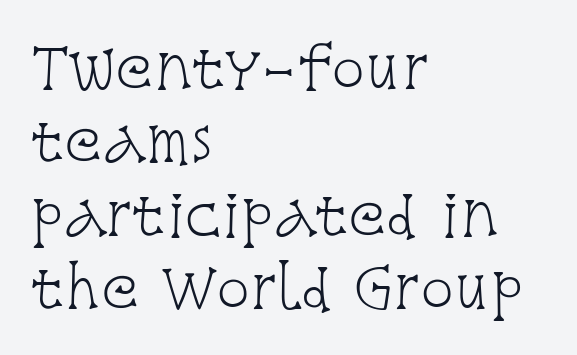
Q: Is the text bold? A: No.
Q: Is the text italic (slanted)? A: No, it is upright.
Q: Is the typeface a serif or a sans-serif typeface? A: Serif.
Q: Is the text underlined? A: No.
Q: How is the paragraph aligned? A: Left-aligned.
Q: Is the spacing between letters normal or unusually wide? A: Normal.
Q: Is the spacing between lines tight, normal or loose? A: Normal.
Q: Width (condensed, normal, or wide)? A: Condensed.
Q: Stroke contrast? A: Low.
Q: x-height? A: Large.
Q: Monospaced? A: No.
